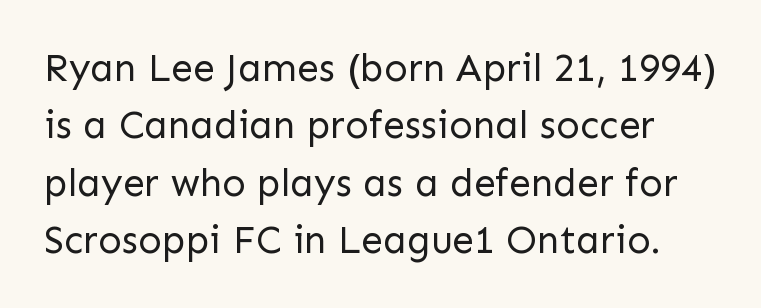
Q: Is the text bold? A: No.
Q: Is the text italic (slanted)? A: No, it is upright.
Q: Is the typeface a serif or a sans-serif typeface? A: Sans-serif.
Q: Is the text underlined? A: No.
Q: Is the spacing between letters normal or unusually wide? A: Normal.
Q: Is the spacing between lines tight, normal or loose? A: Normal.
Q: Width (condensed, normal, or wide)? A: Normal.
Q: Stroke contrast? A: Low.
Q: x-height? A: Medium.
Q: Monospaced? A: No.
